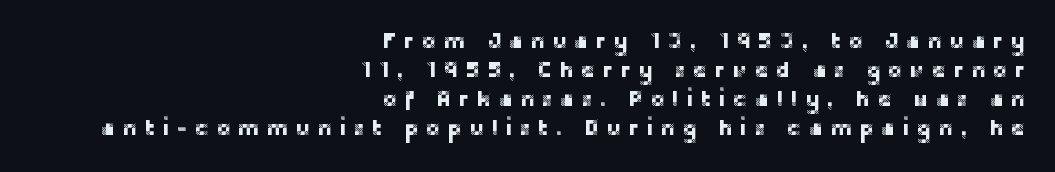
{"italic": "no", "underline": "no", "align": "right", "line_spacing": "normal", "line_spacing_ratio": 1.32, "letter_spacing": "wide", "letter_spacing_em": 0.32, "glyph_px": 22}
